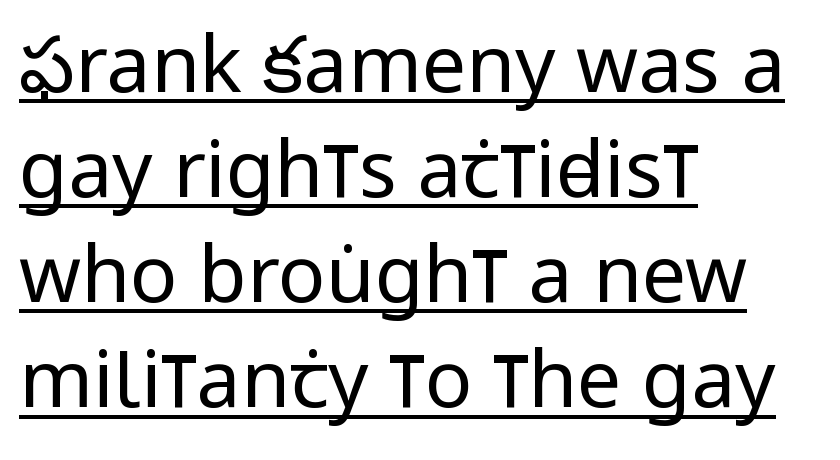
The image shows 79 px regular-weight, condensed sans-serif type, upright; set left-aligned, normal line spacing (1.33x), normal letter spacing, underlined; low stroke contrast and a large x-height.
